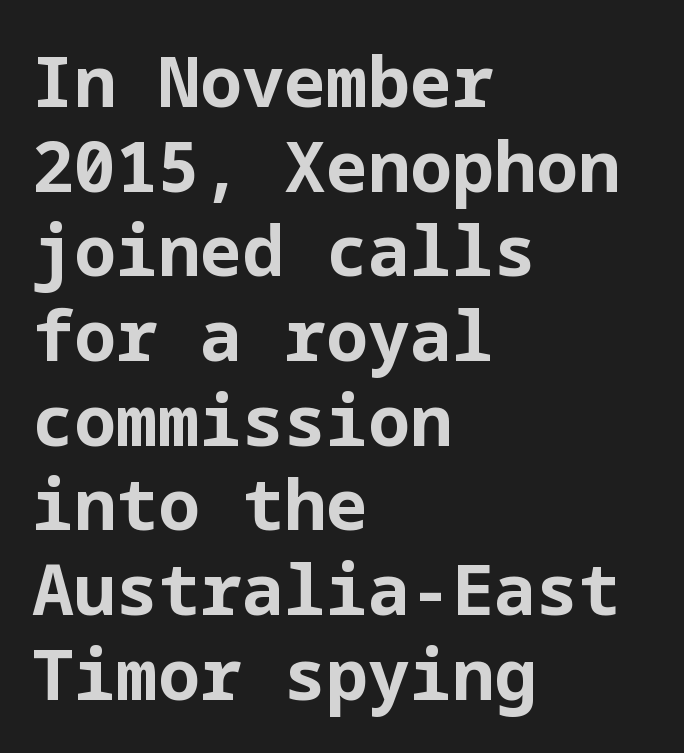
Honestly, there is no underline to notice here at all. Tall strokes in this sample are plumb rather than angled. Heavy, bold letterforms. One-word summary of the alignment: left. Tracking value appears to be zero — textbook default spacing.
